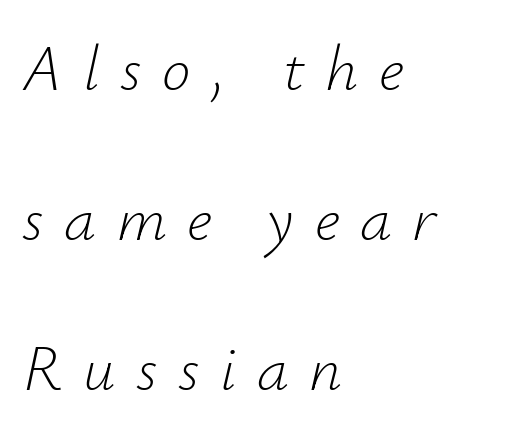
The line texture is sparse and dotted thanks to wide tracking. The space directly below the letters is spotless. This sample is left-justified, so line endings fall wherever the words run out. Regarding leading, the lines here are spaced well apart. You could not count columns in this text — the font is proportionally spaced.
